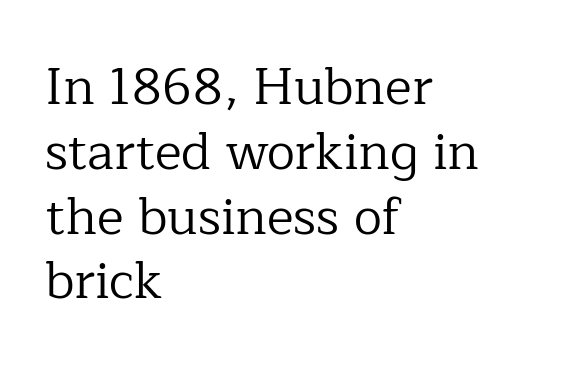
{"serif": "yes", "italic": "no", "bold": "no", "weight": "regular", "width": "normal", "stroke_contrast": "low", "x_height": "medium", "monospaced": "no", "underline": "no", "align": "left", "line_spacing": "normal", "line_spacing_ratio": 1.27, "letter_spacing": "normal", "letter_spacing_em": 0.0, "glyph_px": 51}
